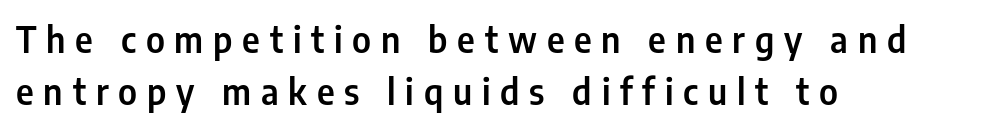
{"serif": "no", "italic": "no", "width": "condensed", "stroke_contrast": "low", "x_height": "medium", "monospaced": "no", "underline": "no", "align": "left", "line_spacing": "normal", "line_spacing_ratio": 1.49, "letter_spacing": "wide", "letter_spacing_em": 0.28, "glyph_px": 35}
